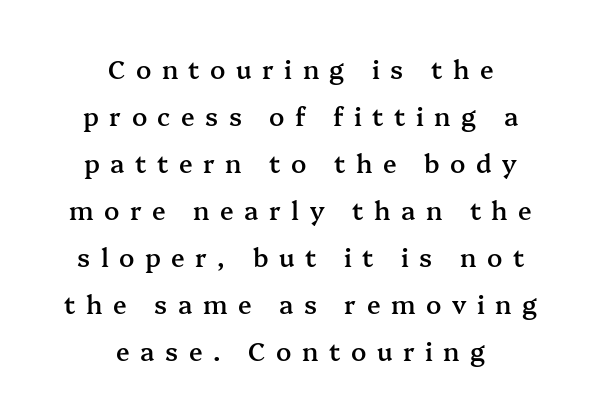
When letters stand straight like this, we call the style roman or upright. Students, note that the glyphs here are deliberately spaced far apart. Does the weight exceed regular? Yes, but only to semibold. The zone under the glyphs is completely vacant.
